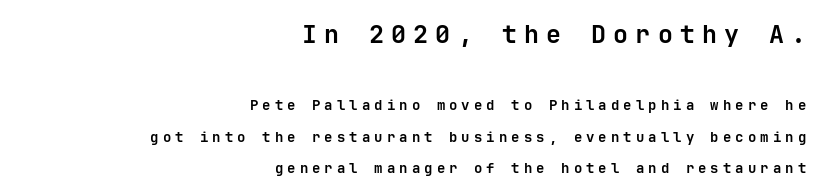
Which of the two is more prominent by size? The first, at the top. Decoration check: the copy has no underline. Baseline-to-baseline distance is far greater than the letter height. All the whitespace from short lines collects on the left. This sample uses expanded letter spacing, leaving extra air between glyphs.
